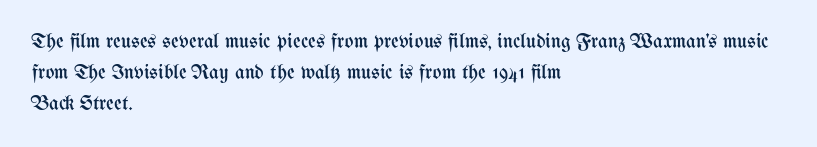
Q: Is the text bold? A: No.
Q: Is the text italic (slanted)? A: No, it is upright.
Q: Is the text underlined? A: No.
Q: How is the paragraph aligned? A: Left-aligned.
Q: Is the spacing between letters normal or unusually wide? A: Normal.
Q: Is the spacing between lines tight, normal or loose? A: Normal.
